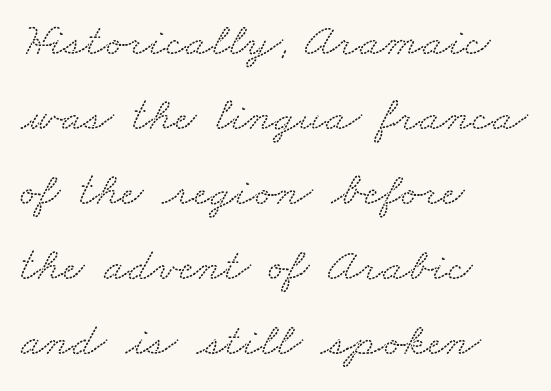
The image shows 48 px wide serif type; set left-aligned, normal line spacing (1.56x), normal letter spacing, not underlined; low stroke contrast and a small x-height.
